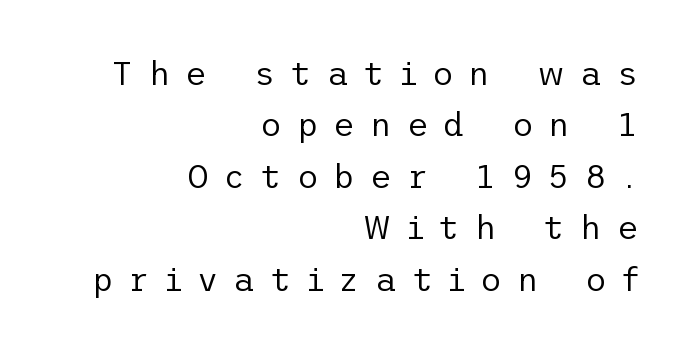
The image shows 33 px regular-weight sans-serif type, upright; set right-aligned, normal line spacing (1.56x), unusually wide letter spacing (+0.46 em), not underlined; low stroke contrast and a medium x-height.
